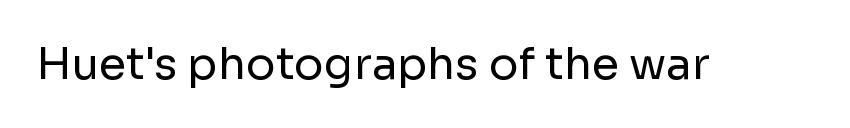
{"serif": "no", "italic": "no", "bold": "no", "weight": "regular", "width": "normal", "stroke_contrast": "low", "x_height": "medium", "monospaced": "no", "underline": "no", "letter_spacing": "normal", "letter_spacing_em": 0.0, "glyph_px": 44}
